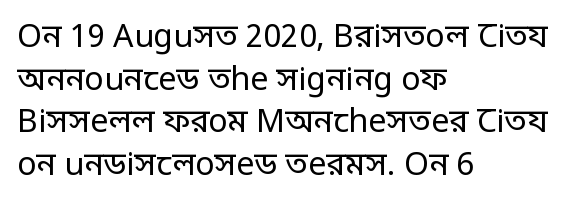
Is there any slant? The stems are plumb. The passage shown is typed in a proportional face where columns would drift. The foot of each line stays bare and open. Is the block centered? No — it sits flush against the left margin. Leading: standard. The horizontal fit of the characters is conventional and even.
